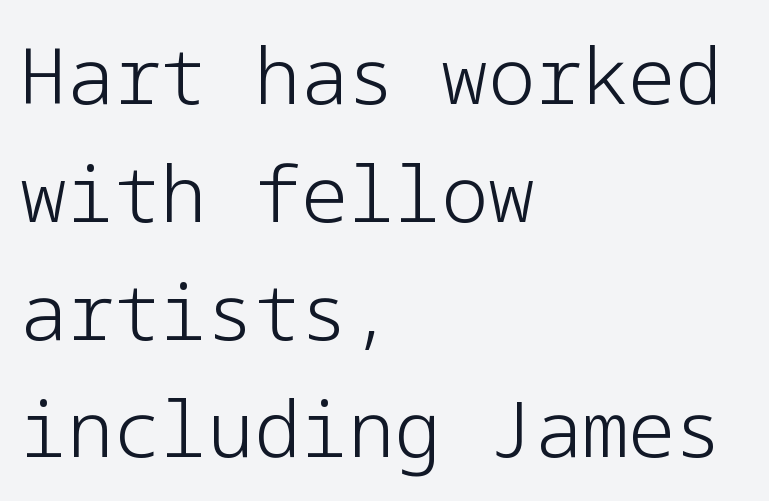
Q: Is the text bold? A: No.
Q: Is the text italic (slanted)? A: No, it is upright.
Q: Is the typeface a serif or a sans-serif typeface? A: Sans-serif.
Q: Is the text underlined? A: No.
Q: How is the paragraph aligned? A: Left-aligned.
Q: Is the spacing between letters normal or unusually wide? A: Normal.
Q: Is the spacing between lines tight, normal or loose? A: Normal.
Q: Width (condensed, normal, or wide)? A: Normal.
Q: Stroke contrast? A: Low.
Q: x-height? A: Medium.
